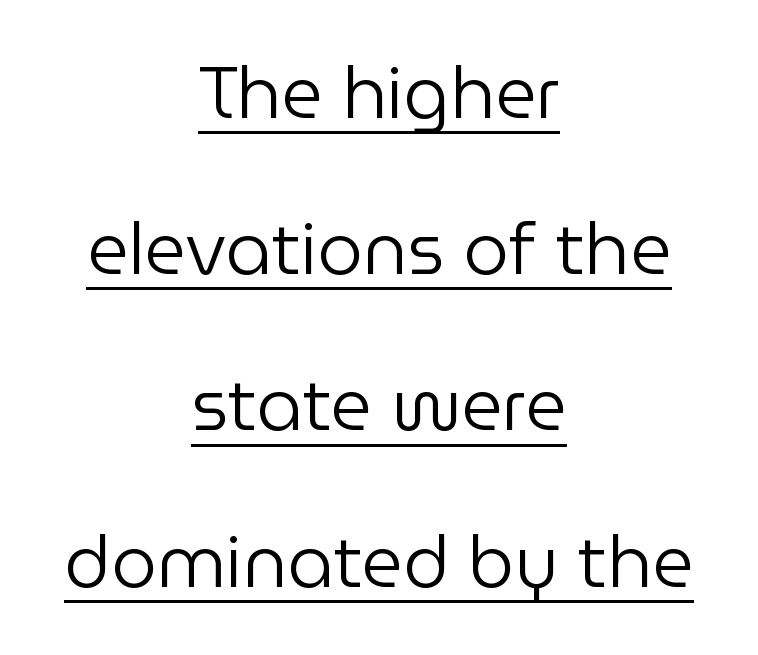
The characters are drawn with everyday or finer stroke widths. Are there feet on the stems? There aren't — it's a sans. Horizontally, the lines are justified to the midpoint only. You can see a thin bar hugging the bottom of the glyphs. Think of a printed novel: that variable character pitch is what you see here. Airy leading.
